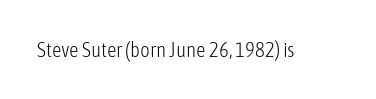
The passage shown is not underscored anywhere. The font's upright variant was chosen for this text. Stems here are at most as thick as an everyday book face. Observe the ordinary spacing: letters are neighbours, not strangers.
